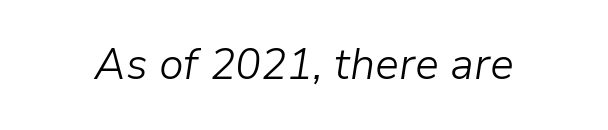
{"italic": "yes", "lean": "right", "slant_degrees": 9, "bold": "no", "weight": "light", "width": "normal", "stroke_contrast": "low", "x_height": "medium", "monospaced": "no", "underline": "no", "letter_spacing": "normal", "letter_spacing_em": 0.0, "glyph_px": 43}
